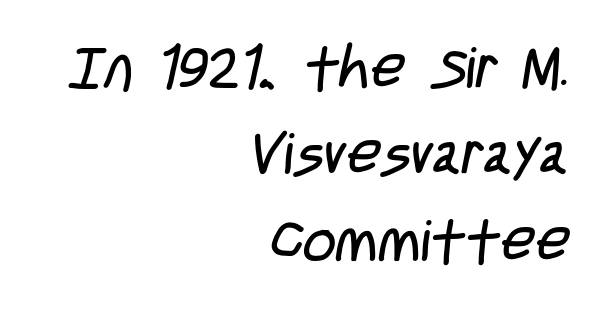
Q: Is the text bold? A: No.
Q: Is the typeface a serif or a sans-serif typeface? A: Sans-serif.
Q: Is the text underlined? A: No.
Q: How is the paragraph aligned? A: Right-aligned.
Q: Is the spacing between letters normal or unusually wide? A: Normal.
Q: Is the spacing between lines tight, normal or loose? A: Normal.
Q: Width (condensed, normal, or wide)? A: Condensed.
Q: Stroke contrast? A: Low.
Q: x-height? A: Large.
Q: Monospaced? A: No.
